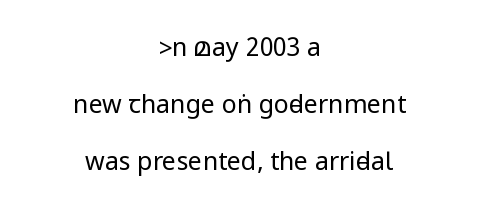
{"italic": "no", "bold": "no", "underline": "no", "align": "center", "line_spacing": "loose", "line_spacing_ratio": 2.29, "letter_spacing": "normal", "letter_spacing_em": 0.0, "glyph_px": 25}
